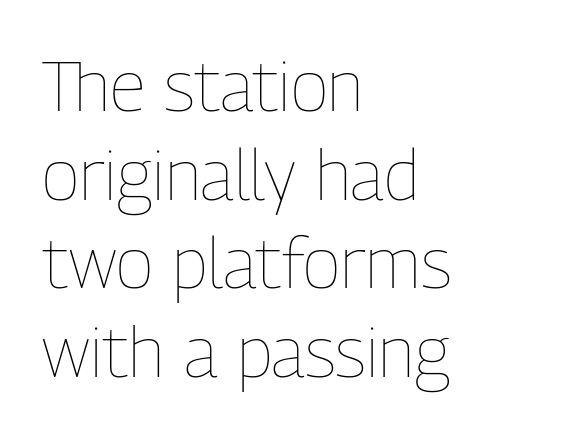
{"italic": "no", "bold": "no", "weight": "thin", "width": "condensed", "stroke_contrast": "low", "x_height": "medium", "monospaced": "no", "underline": "no", "align": "left", "line_spacing": "normal", "line_spacing_ratio": 1.25, "letter_spacing": "normal", "letter_spacing_em": 0.0, "glyph_px": 71}
